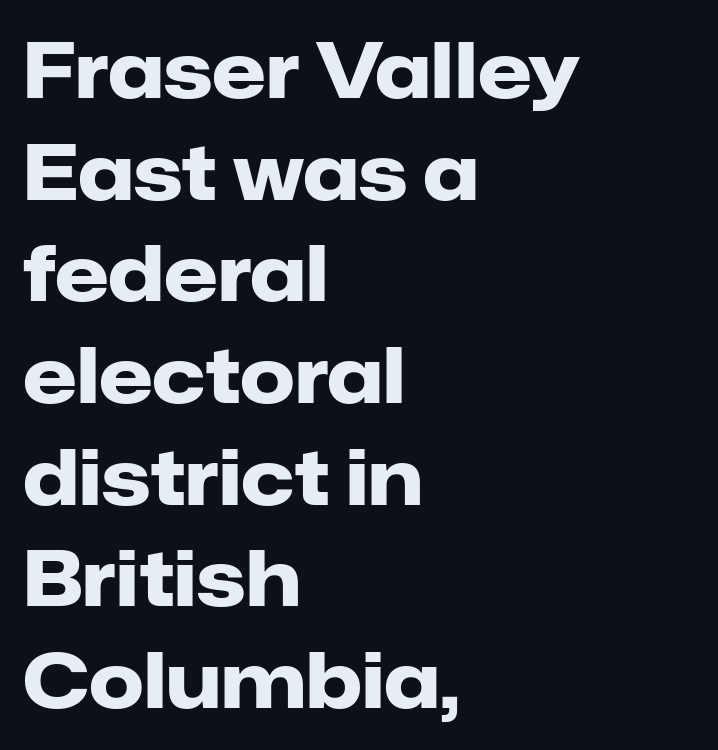
Q: Is the text bold? A: Yes.
Q: Is the text italic (slanted)? A: No, it is upright.
Q: Is the typeface a serif or a sans-serif typeface? A: Sans-serif.
Q: Is the text underlined? A: No.
Q: How is the paragraph aligned? A: Left-aligned.
Q: Is the spacing between letters normal or unusually wide? A: Normal.
Q: Is the spacing between lines tight, normal or loose? A: Normal.
Q: Width (condensed, normal, or wide)? A: Normal.
Q: Stroke contrast? A: Low.
Q: x-height? A: Medium.
Q: Monospaced? A: No.
